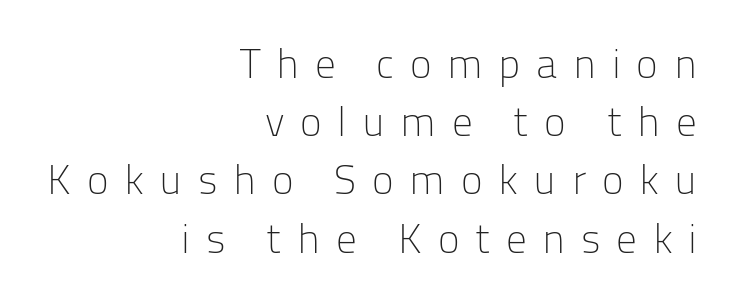
The image shows 41 px light sans-serif type, upright; set right-aligned, normal line spacing (1.42x), unusually wide letter spacing (+0.38 em), not underlined; low stroke contrast and a medium x-height.
